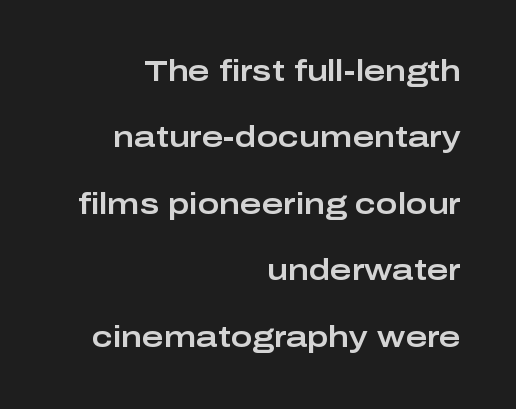
Caption: multi-line text, flush right, ragged left. Vertical strokes here are truly vertical. You could call the tracking neutral — neither tight nor loose. The characters display no serif detailing; their extremities are plain. Beneath every word, the page is bare.
